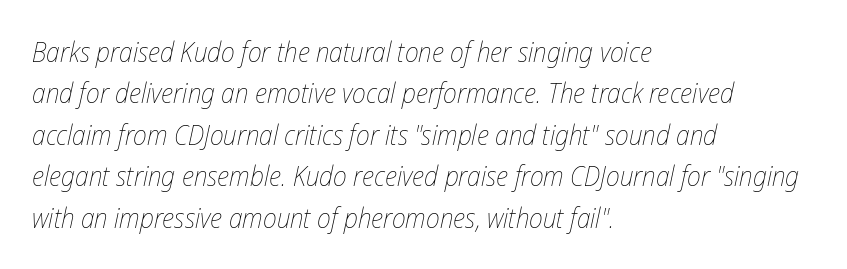
The typesetter chose a ragged-right arrangement here. Is the stroke heavy? The answer is a plain regular-or-lighter. This rendering features lettering with no underline. The face used here is proportionally spaced, like ordinary book or web type.
